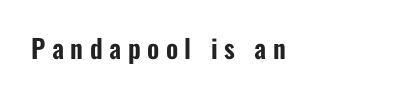
Q: Is the text italic (slanted)? A: No, it is upright.
Q: Is the text underlined? A: No.
Q: Is the spacing between letters normal or unusually wide? A: Unusually wide.
